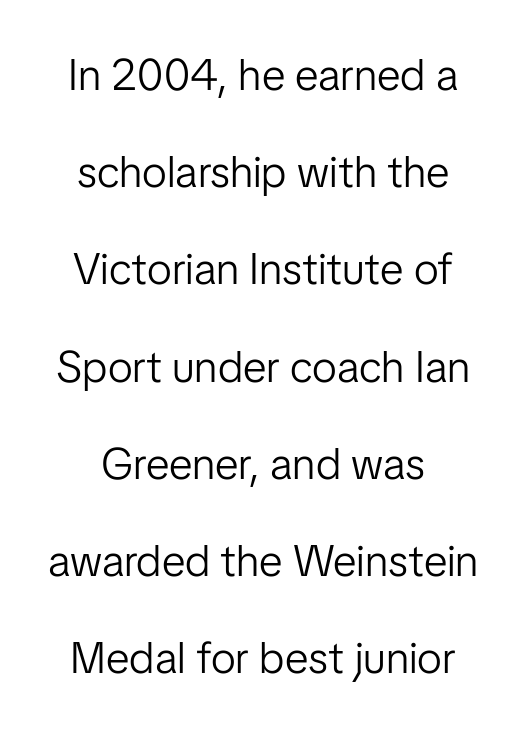
Q: Is the text bold? A: No.
Q: Is the text italic (slanted)? A: No, it is upright.
Q: Is the typeface a serif or a sans-serif typeface? A: Sans-serif.
Q: Is the text underlined? A: No.
Q: Is the spacing between letters normal or unusually wide? A: Normal.
Q: Is the spacing between lines tight, normal or loose? A: Loose.
Q: Width (condensed, normal, or wide)? A: Normal.
Q: Stroke contrast? A: Low.
Q: x-height? A: Medium.
Q: Monospaced? A: No.
